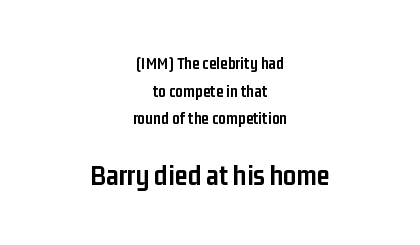
{"serif": "no", "italic": "no", "bold": "yes", "weight": "semibold", "width": "condensed", "stroke_contrast": "low", "x_height": "medium", "monospaced": "no", "underline": "no", "align": "center", "line_spacing": "normal", "line_spacing_ratio": 1.63, "letter_spacing": "normal", "letter_spacing_em": 0.0, "larger_block": "second", "size_ratio": 1.71, "glyph_px": 29}
